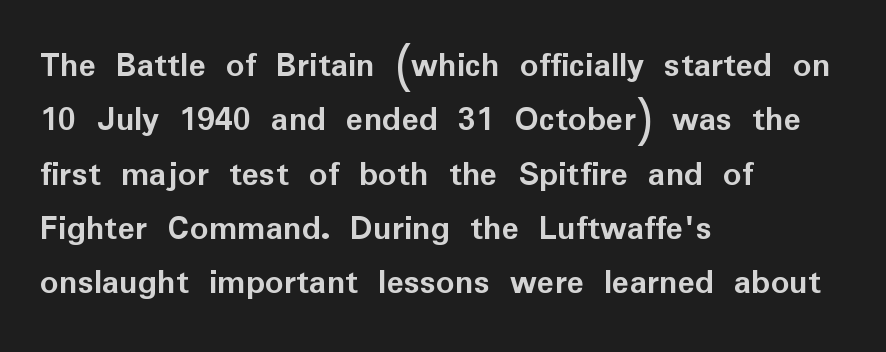
Q: Is the text bold? A: Yes.
Q: Is the text italic (slanted)? A: No, it is upright.
Q: Is the typeface a serif or a sans-serif typeface? A: Sans-serif.
Q: Is the text underlined? A: No.
Q: How is the paragraph aligned? A: Left-aligned.
Q: Is the spacing between letters normal or unusually wide? A: Normal.
Q: Is the spacing between lines tight, normal or loose? A: Normal.
Q: Width (condensed, normal, or wide)? A: Normal.
Q: Stroke contrast? A: Low.
Q: x-height? A: Medium.
Q: Monospaced? A: No.
